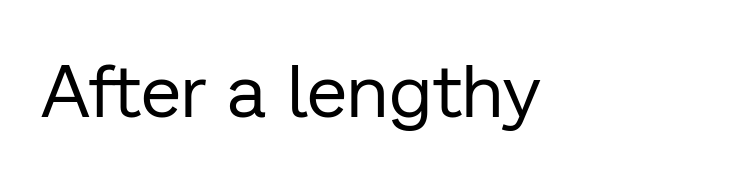
The image shows 74 px regular-weight sans-serif type, upright; set normal letter spacing, not underlined; low stroke contrast and a medium x-height.
